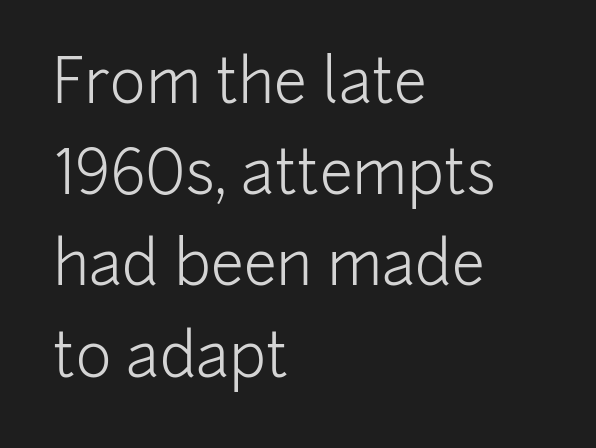
{"serif": "no", "italic": "no", "bold": "no", "weight": "light", "width": "normal", "stroke_contrast": "low", "x_height": "medium", "monospaced": "no", "underline": "no", "align": "left", "line_spacing": "normal", "line_spacing_ratio": 1.52, "letter_spacing": "normal", "letter_spacing_em": 0.0, "glyph_px": 60}
